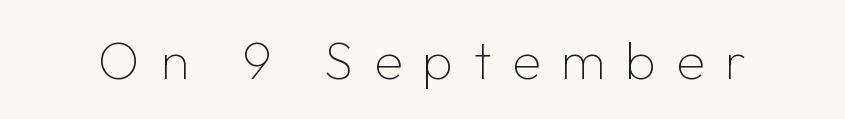
Q: Is the text bold? A: No.
Q: Is the text italic (slanted)? A: No, it is upright.
Q: Is the typeface a serif or a sans-serif typeface? A: Sans-serif.
Q: Is the text underlined? A: No.
Q: Is the spacing between letters normal or unusually wide? A: Unusually wide.
Q: Width (condensed, normal, or wide)? A: Normal.
Q: Stroke contrast? A: Low.
Q: x-height? A: Medium.
Q: Monospaced? A: No.
